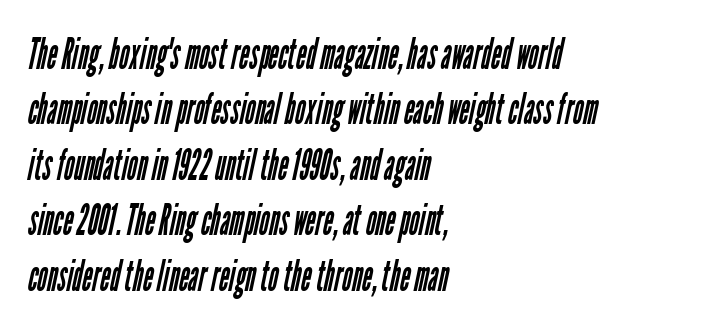
Q: Is the text bold? A: No.
Q: Is the typeface a serif or a sans-serif typeface? A: Sans-serif.
Q: Is the text underlined? A: No.
Q: How is the paragraph aligned? A: Left-aligned.
Q: Is the spacing between letters normal or unusually wide? A: Normal.
Q: Is the spacing between lines tight, normal or loose? A: Normal.
Q: Width (condensed, normal, or wide)? A: Condensed.
Q: Stroke contrast? A: Low.
Q: x-height? A: Medium.
Q: Monospaced? A: No.
